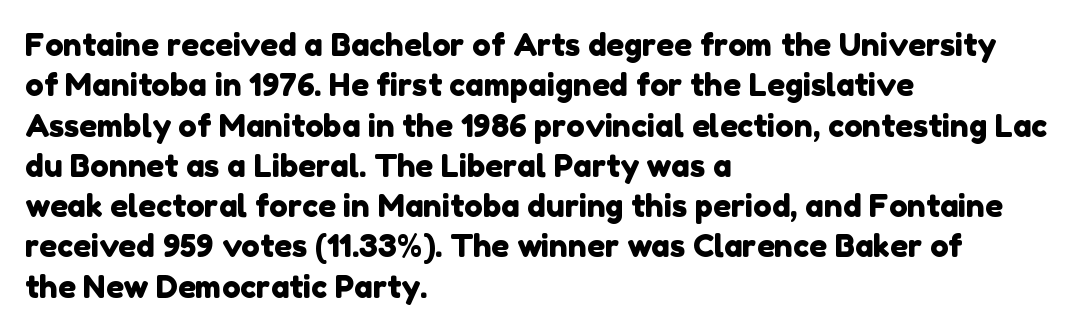
Q: Is the typeface a serif or a sans-serif typeface? A: Sans-serif.
Q: Is the text underlined? A: No.
Q: How is the paragraph aligned? A: Left-aligned.
Q: Is the spacing between letters normal or unusually wide? A: Normal.
Q: Is the spacing between lines tight, normal or loose? A: Normal.
Q: Width (condensed, normal, or wide)? A: Normal.
Q: Stroke contrast? A: Low.
Q: x-height? A: Medium.
Q: Monospaced? A: No.
